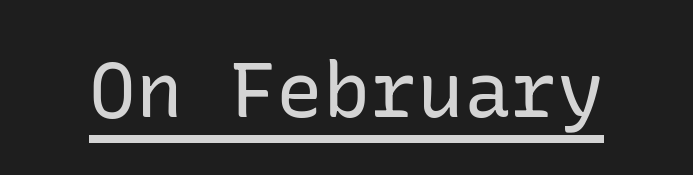
Serifs: no, the terminals of the letterforms are clean. The rendered words wear a rule along their underside. Stem width sits at or under what a default text font uses. There is no visible air inserted between adjacent glyphs. Do the letters lean? They stand straight.
